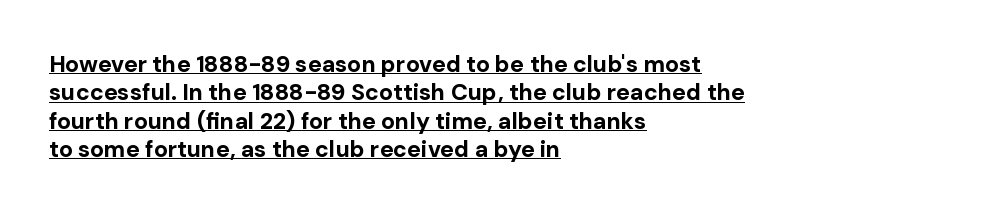
Compared with a centered layout, this one pins lines to the left instead. Words appear dense and cohesive because spacing is normal. Check the space under the baseline: a stroke is drawn there. The font is running at its bold setting. When letters stand straight like this, we call the style roman or upright.
